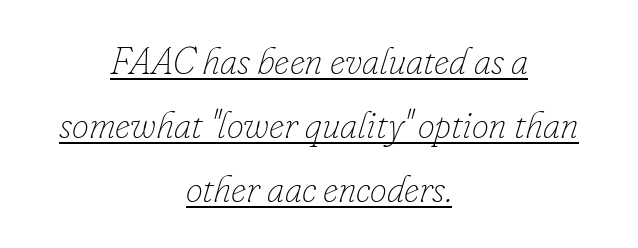
The image shows 38 px thin type, italic (leaning right); set centered, normal line spacing (1.68x), normal letter spacing, underlined; low stroke contrast and a small x-height.
